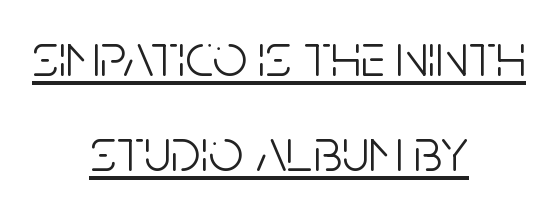
The image shows 61 px light, condensed sans-serif type, upright; set centered, normal line spacing (1.55x), normal letter spacing, underlined; low stroke contrast and a large x-height.
